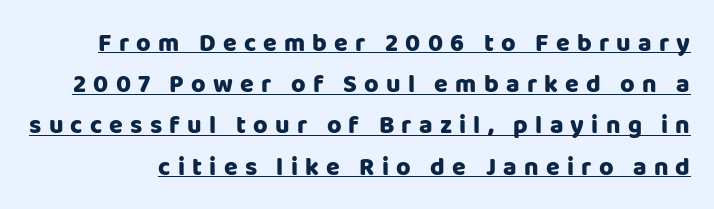
The image shows 25 px bold type, upright; set normal line spacing (1.65x), unusually wide letter spacing (+0.29 em), underlined.
